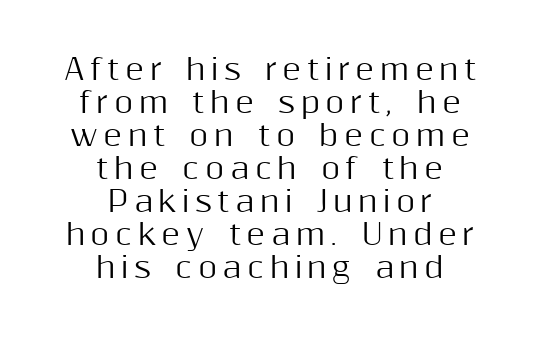
Leading: reduced. The typography opts for an upright posture over an oblique one. The space beneath each line is pristine and unruled. Horizontal alignment here is central, giving a formal, balanced look.
